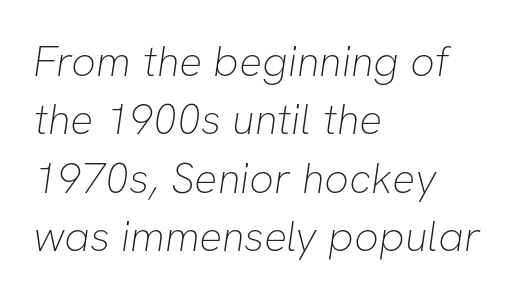
There is no visible air inserted between adjacent glyphs. This sample is left-justified, so line endings fall wherever the words run out. The line-height multiplier appears to be the usual default. Bold? No — there's no thickening of the strokes. Spacing verdict: proportional, widths tailored to each character.
